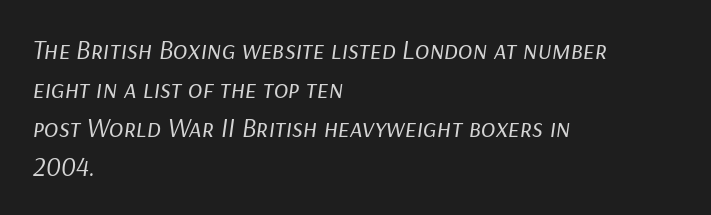
{"italic": "yes", "lean": "right", "slant_degrees": 9, "bold": "no", "underline": "no", "align": "left", "line_spacing": "normal", "line_spacing_ratio": 1.44, "letter_spacing": "normal", "letter_spacing_em": 0.0, "glyph_px": 27}
